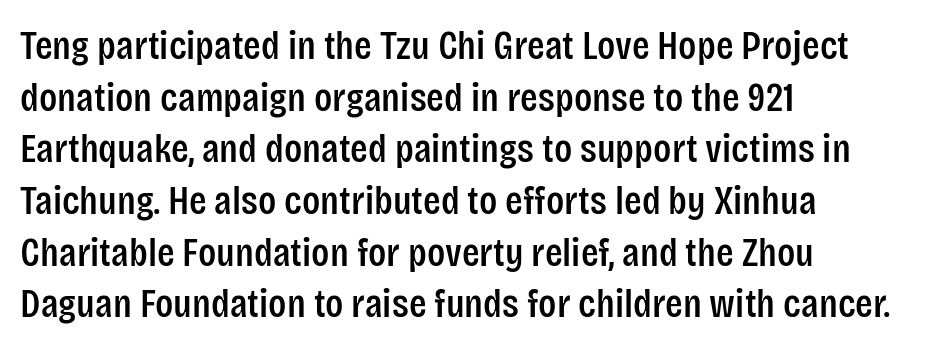
Nobody drew a line under any word here. Normally led — the rows are evenly, conventionally spaced. The paragraph has a hard left edge and a soft right edge. The passage shown is typed in a proportional face where columns would drift.
